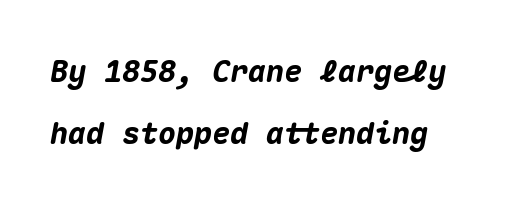
Q: Is the text bold? A: Yes.
Q: Is the text italic (slanted)? A: Yes, it leans right by about 10 degrees.
Q: Is the text underlined? A: No.
Q: Is the spacing between letters normal or unusually wide? A: Normal.
Q: Is the spacing between lines tight, normal or loose? A: Loose.
Q: Width (condensed, normal, or wide)? A: Normal.
Q: Stroke contrast? A: Medium.
Q: x-height? A: Medium.
Q: Monospaced? A: Yes.
